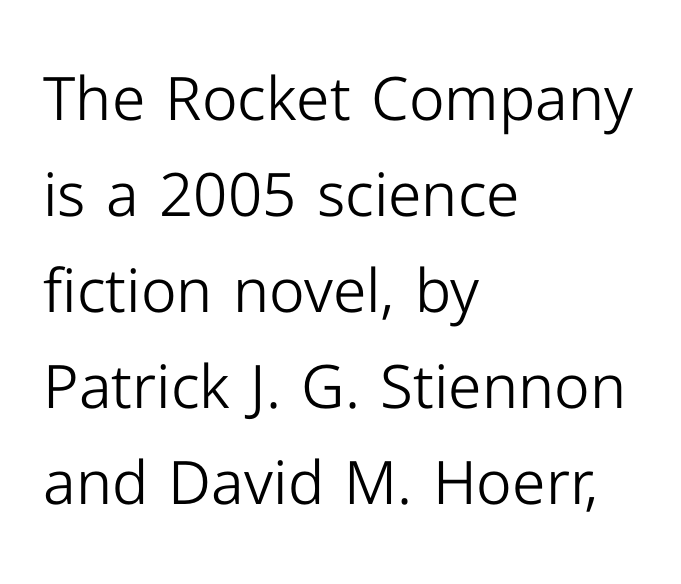
Q: Is the text bold? A: No.
Q: Is the text italic (slanted)? A: No, it is upright.
Q: Is the typeface a serif or a sans-serif typeface? A: Sans-serif.
Q: Is the text underlined? A: No.
Q: How is the paragraph aligned? A: Left-aligned.
Q: Is the spacing between letters normal or unusually wide? A: Normal.
Q: Is the spacing between lines tight, normal or loose? A: Normal.
Q: Width (condensed, normal, or wide)? A: Normal.
Q: Stroke contrast? A: Low.
Q: x-height? A: Medium.
Q: Monospaced? A: No.
